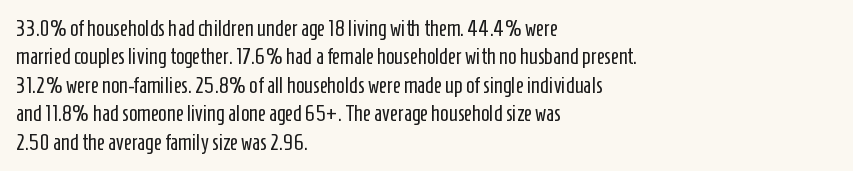
The image shows 22 px text type, upright; set left-aligned, normal line spacing (1.29x), normal letter spacing, not underlined.
